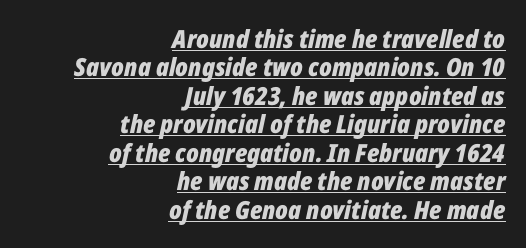
Q: Is the text bold? A: Yes.
Q: Is the text italic (slanted)? A: Yes, it leans right by about 12 degrees.
Q: Is the text underlined? A: Yes.
Q: How is the paragraph aligned? A: Right-aligned.
Q: Is the spacing between letters normal or unusually wide? A: Normal.
Q: Is the spacing between lines tight, normal or loose? A: Tight.
